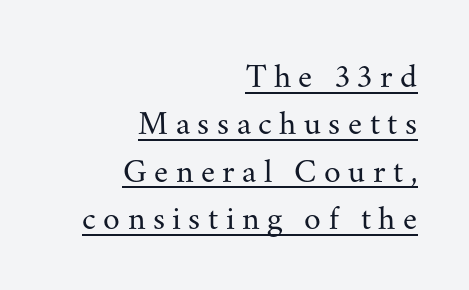
The image shows 34 px regular-weight serif type, upright; set right-aligned, normal line spacing (1.39x), unusually wide letter spacing (+0.22 em), underlined; medium stroke contrast and a small x-height.
